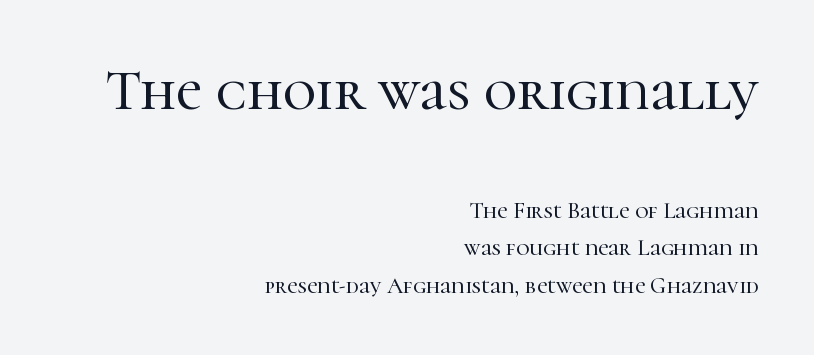
{"serif": "yes", "italic": "no", "width": "normal", "stroke_contrast": "high", "x_height": "medium", "monospaced": "no", "underline": "no", "align": "right", "line_spacing": "normal", "line_spacing_ratio": 1.63, "letter_spacing": "normal", "letter_spacing_em": 0.0, "larger_block": "first", "size_ratio": 2.52, "glyph_px": 58}
